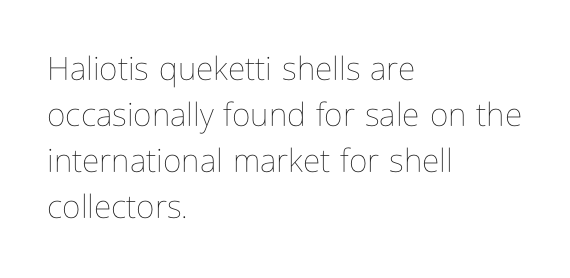
{"italic": "no", "bold": "no", "weight": "thin", "width": "condensed", "stroke_contrast": "low", "x_height": "medium", "monospaced": "no", "underline": "no", "align": "left", "line_spacing": "normal", "line_spacing_ratio": 1.44, "letter_spacing": "normal", "letter_spacing_em": 0.0, "glyph_px": 32}
